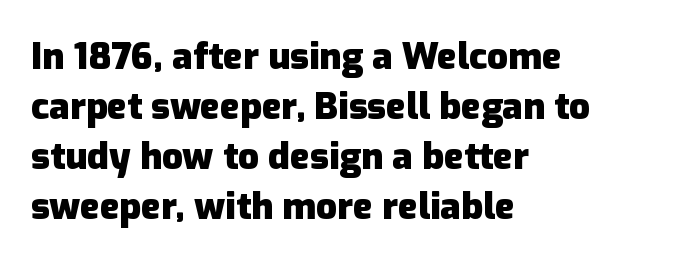
{"serif": "no", "italic": "no", "bold": "yes", "weight": "heavy", "width": "normal", "stroke_contrast": "low", "x_height": "medium", "monospaced": "no", "underline": "no", "align": "left", "line_spacing": "normal", "line_spacing_ratio": 1.35, "letter_spacing": "normal", "letter_spacing_em": 0.0, "glyph_px": 37}
